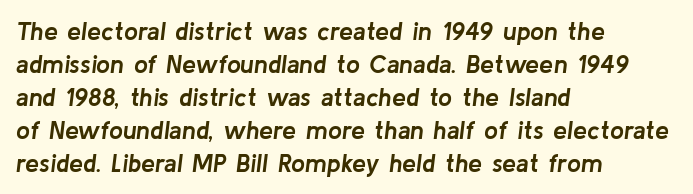
The image shows 25 px bold type, italic (leaning right); set left-aligned, normal line spacing (1.32x), normal letter spacing, not underlined.
